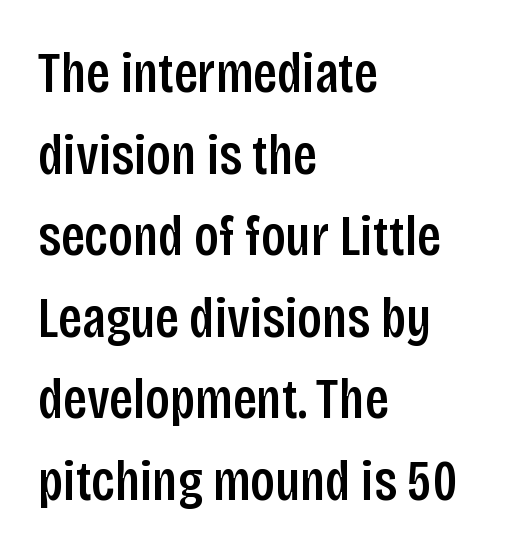
Q: Is the text italic (slanted)? A: No, it is upright.
Q: Is the typeface a serif or a sans-serif typeface? A: Sans-serif.
Q: Is the text underlined? A: No.
Q: How is the paragraph aligned? A: Left-aligned.
Q: Is the spacing between letters normal or unusually wide? A: Normal.
Q: Is the spacing between lines tight, normal or loose? A: Normal.
Q: Width (condensed, normal, or wide)? A: Condensed.
Q: Stroke contrast? A: Low.
Q: x-height? A: Large.
Q: Monospaced? A: No.
